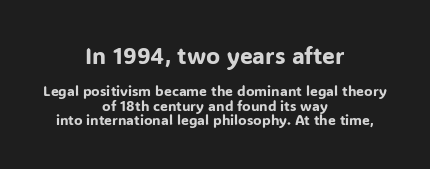
Q: Is the text italic (slanted)? A: No, it is upright.
Q: Is the text underlined? A: No.
Q: How is the paragraph aligned? A: Centered.
Q: Is the spacing between letters normal or unusually wide? A: Normal.
Q: Is the spacing between lines tight, normal or loose? A: Tight.
Q: Which block of text is set in a larger size, the first (top) or the second (bottom)? A: The first (top) one.
